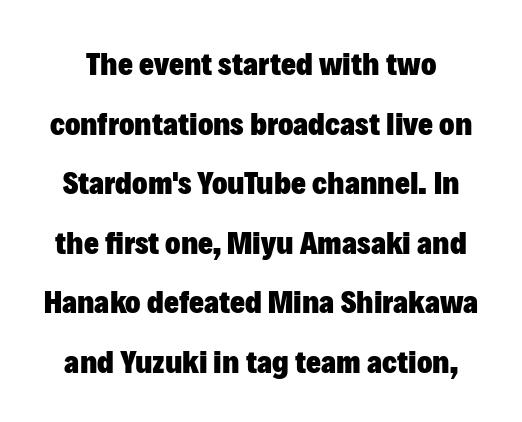
Plain, unruled lines of type. Caption: bold face, heavy strokes. The specimen reads as upright at a glance. Is the letter spacing exaggerated? No — it looks like the ordinary default. Is this a fixed-width face? No — the glyphs have proportional, varying widths. Check where the strokes stop: nothing finishes them off — pure sans.
